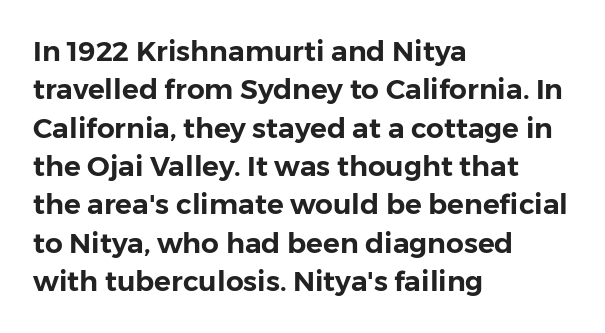
Each letter keeps its own natural width here, so spacing adapts to shape. Just letters on the line, the space beneath them empty. Reading down the column, the eye jumps a familiar distance to each next line. What stands out about the letter spacing? Nothing — it is the standard amount.
